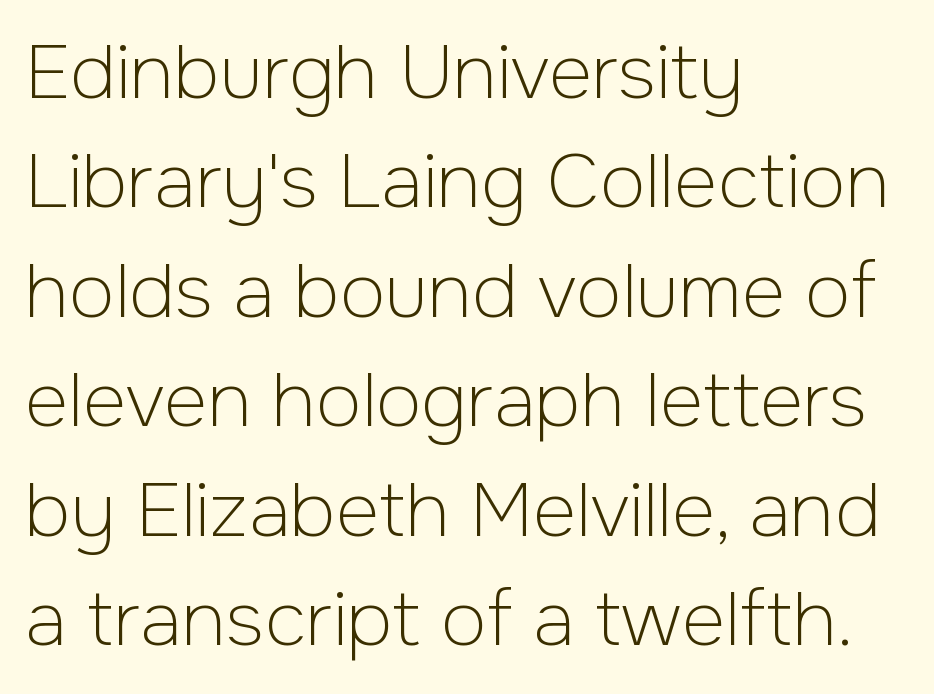
{"serif": "no", "italic": "no", "bold": "no", "weight": "light", "width": "normal", "stroke_contrast": "low", "x_height": "medium", "monospaced": "no", "underline": "no", "align": "left", "line_spacing": "normal", "line_spacing_ratio": 1.46, "letter_spacing": "normal", "letter_spacing_em": 0.0, "glyph_px": 75}
